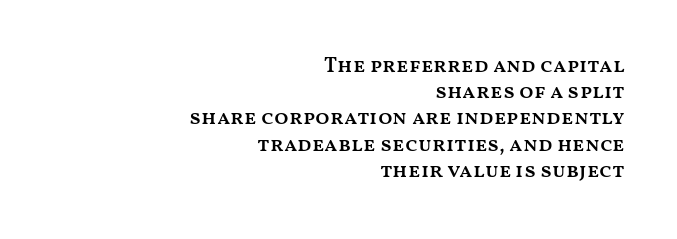
Q: Is the text bold? A: Semi-bold.
Q: Is the text italic (slanted)? A: No, it is upright.
Q: Is the text underlined? A: No.
Q: How is the paragraph aligned? A: Right-aligned.
Q: Is the spacing between letters normal or unusually wide? A: Normal.
Q: Is the spacing between lines tight, normal or loose? A: Normal.
